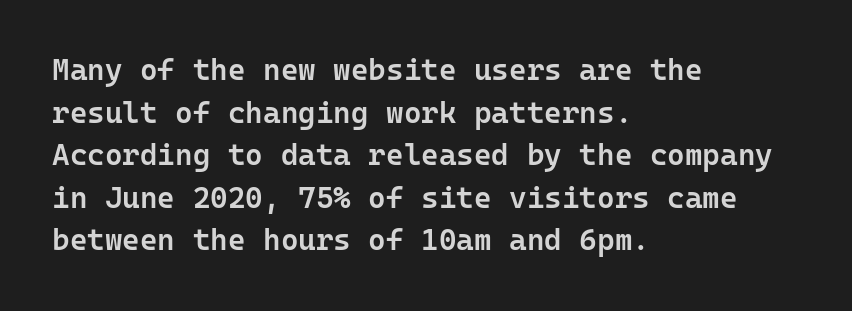
Q: Is the text bold? A: Semi-bold.
Q: Is the text italic (slanted)? A: No, it is upright.
Q: Is the typeface a serif or a sans-serif typeface? A: Sans-serif.
Q: Is the text underlined? A: No.
Q: How is the paragraph aligned? A: Left-aligned.
Q: Is the spacing between letters normal or unusually wide? A: Normal.
Q: Is the spacing between lines tight, normal or loose? A: Normal.
Q: Width (condensed, normal, or wide)? A: Normal.
Q: Stroke contrast? A: Low.
Q: x-height? A: Medium.
Q: Monospaced? A: Yes.
